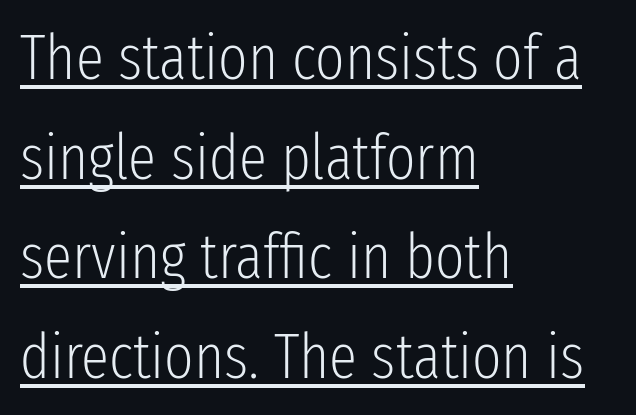
{"serif": "no", "italic": "no", "bold": "no", "weight": "light", "width": "condensed", "stroke_contrast": "low", "x_height": "medium", "monospaced": "no", "underline": "yes", "align": "left", "line_spacing": "normal", "line_spacing_ratio": 1.58, "letter_spacing": "normal", "letter_spacing_em": 0.0, "glyph_px": 63}
